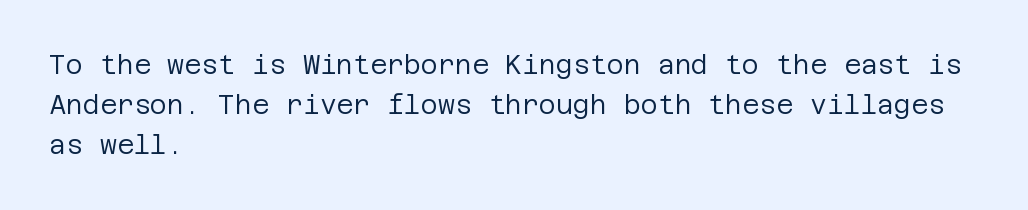
Descender tails drop into unmarked territory. Stroke mass is kept to a normal reading level or below. Default kerning and tracking; the words read as compact shapes. Teacher's note: observe the even left margin — that is flush-left alignment.
